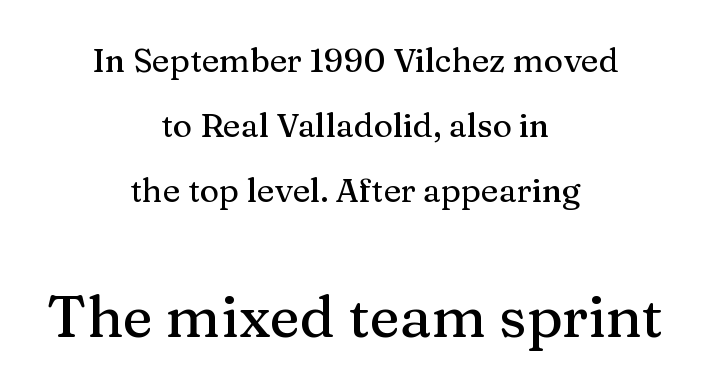
Q: Is the text italic (slanted)? A: No, it is upright.
Q: Is the typeface a serif or a sans-serif typeface? A: Serif.
Q: Is the text underlined? A: No.
Q: How is the paragraph aligned? A: Centered.
Q: Is the spacing between letters normal or unusually wide? A: Normal.
Q: Is the spacing between lines tight, normal or loose? A: Loose.
Q: Which block of text is set in a larger size, the first (top) or the second (bottom)? A: The second (bottom) one.
Q: Width (condensed, normal, or wide)? A: Normal.
Q: Stroke contrast? A: Medium.
Q: x-height? A: Medium.
Q: Monospaced? A: No.
